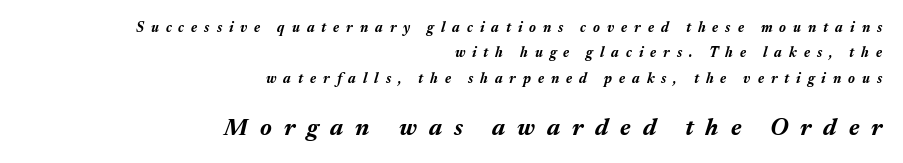
{"italic": "yes", "lean": "right", "slant_degrees": 17, "bold": "yes", "underline": "no", "align": "right", "line_spacing_ratio": 1.82, "letter_spacing": "wide", "letter_spacing_em": 0.5, "larger_block": "second", "size_ratio": 1.71, "glyph_px": 24}
